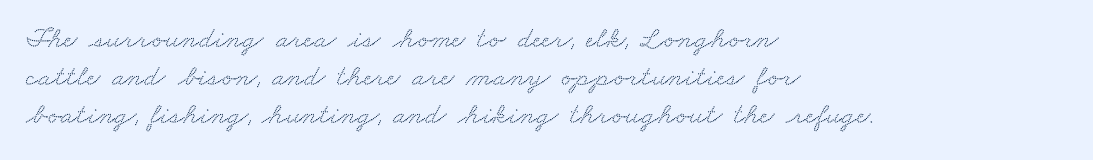
The image shows 30 px wide serif type; set left-aligned, normal line spacing (1.27x), normal letter spacing, not underlined; medium stroke contrast and a small x-height.
